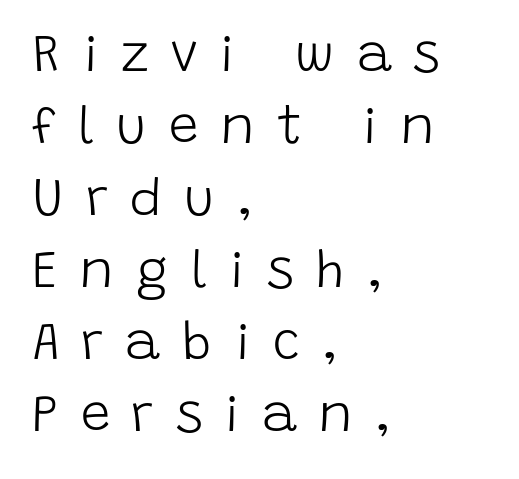
{"serif": "no", "italic": "no", "bold": "no", "weight": "light", "width": "normal", "stroke_contrast": "low", "x_height": "large", "monospaced": "no", "underline": "no", "align": "left", "line_spacing": "normal", "line_spacing_ratio": 1.36, "letter_spacing": "wide", "letter_spacing_em": 0.41, "glyph_px": 53}
